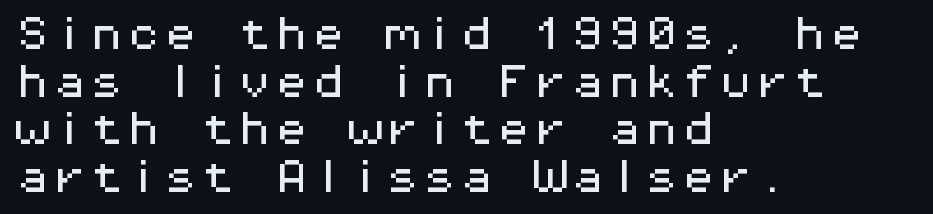
Q: Is the text italic (slanted)? A: No, it is upright.
Q: Is the typeface a serif or a sans-serif typeface? A: Sans-serif.
Q: Is the text underlined? A: No.
Q: How is the paragraph aligned? A: Left-aligned.
Q: Is the spacing between letters normal or unusually wide? A: Normal.
Q: Is the spacing between lines tight, normal or loose? A: Normal.
Q: Width (condensed, normal, or wide)? A: Wide.
Q: Stroke contrast? A: Medium.
Q: x-height? A: Medium.
Q: Monospaced? A: Yes.
